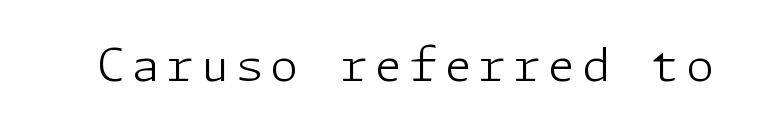
Q: Is the text bold? A: No.
Q: Is the text italic (slanted)? A: No, it is upright.
Q: Is the typeface a serif or a sans-serif typeface? A: Sans-serif.
Q: Is the text underlined? A: No.
Q: Width (condensed, normal, or wide)? A: Normal.
Q: Stroke contrast? A: Low.
Q: x-height? A: Medium.
